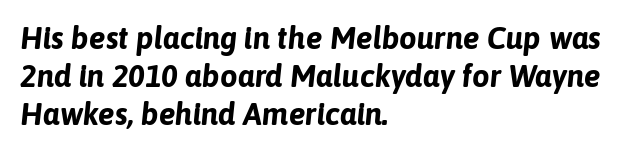
Lines of text with bare space underneath. This is oblique type, the kind used for emphasis or titles. Caption: multi-line text, flush left, ragged right. Does the weight exceed regular? Yes, all the way to bold.
